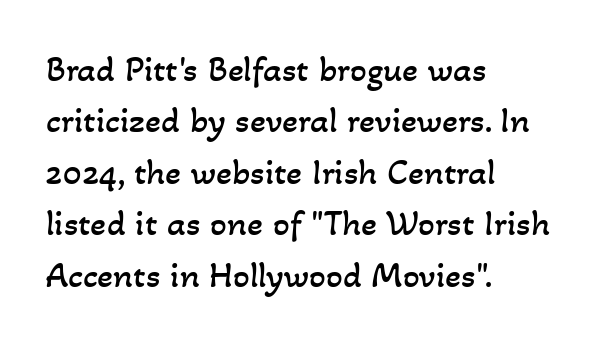
Q: Is the text bold? A: No.
Q: Is the text underlined? A: No.
Q: How is the paragraph aligned? A: Left-aligned.
Q: Is the spacing between letters normal or unusually wide? A: Normal.
Q: Is the spacing between lines tight, normal or loose? A: Normal.
Q: Width (condensed, normal, or wide)? A: Normal.
Q: Stroke contrast? A: Low.
Q: x-height? A: Small.
Q: Monospaced? A: No.
